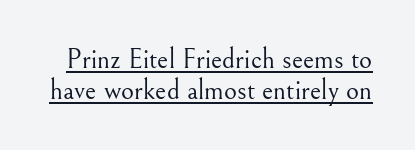
{"serif": "yes", "italic": "no", "bold": "no", "weight": "light", "width": "normal", "stroke_contrast": "medium", "x_height": "small", "monospaced": "no", "underline": "yes", "line_spacing": "tight", "line_spacing_ratio": 1.1, "letter_spacing": "normal", "letter_spacing_em": 0.0, "glyph_px": 28}
